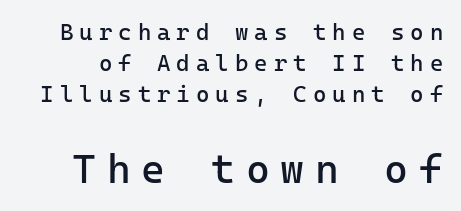
{"serif": "no", "italic": "no", "bold": "no", "weight": "regular", "width": "normal", "stroke_contrast": "low", "x_height": "medium", "underline": "no", "line_spacing": "normal", "line_spacing_ratio": 1.35, "letter_spacing": "wide", "letter_spacing_em": 0.26, "larger_block": "second", "size_ratio": 1.78, "glyph_px": 41}
